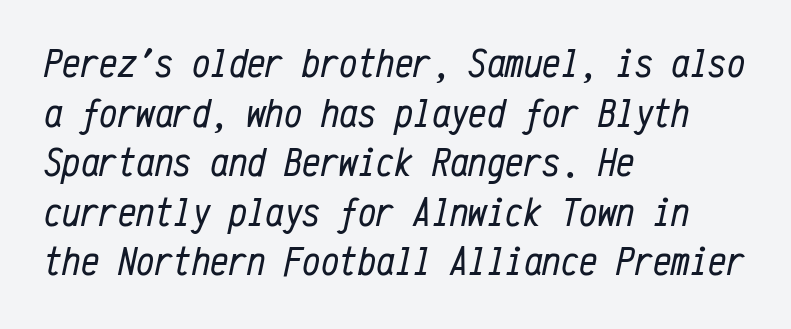
The image shows 41 px regular-weight, condensed type, italic (leaning right), monospaced; set left-aligned, line spacing 1.21x, normal letter spacing, not underlined; low stroke contrast and a medium x-height.
